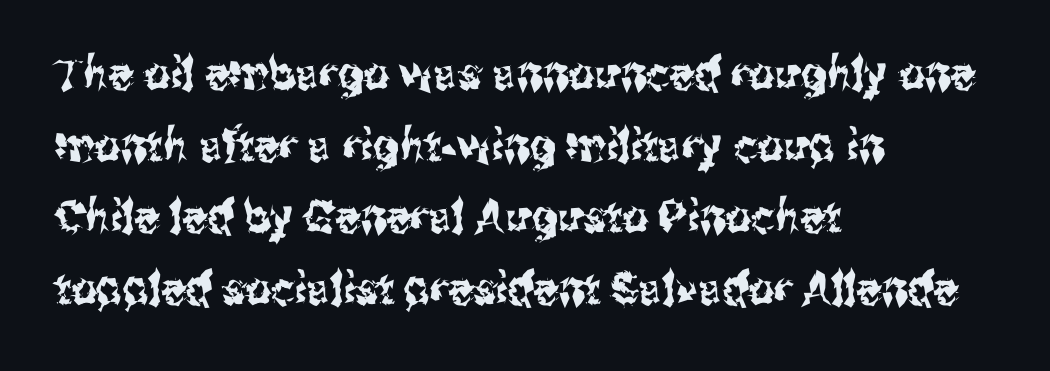
Style check: upright. No extra tracking has been applied to these lines. Think of a printed novel: that variable character pitch is what you see here. Nothing sits at the stroke ends, so this counts as sans-serif. Short and long lines alike share a common starting point at left. Anything drawn beneath the words? Only blank space.
